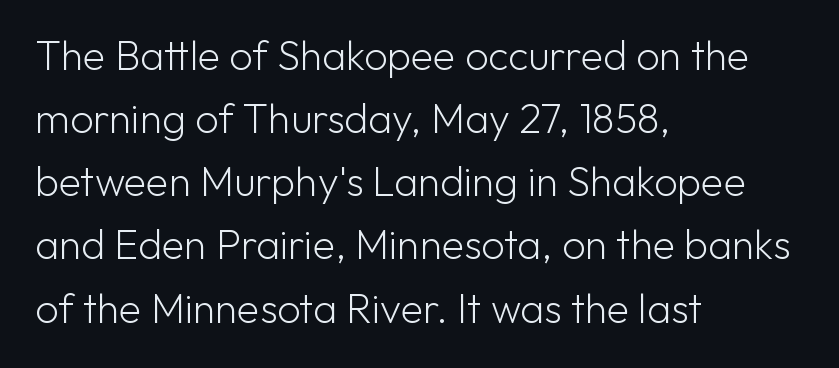
{"serif": "no", "italic": "no", "bold": "no", "weight": "light", "width": "normal", "stroke_contrast": "low", "x_height": "medium", "monospaced": "no", "underline": "no", "align": "left", "line_spacing": "normal", "line_spacing_ratio": 1.54, "letter_spacing": "normal", "letter_spacing_em": 0.0, "glyph_px": 41}
